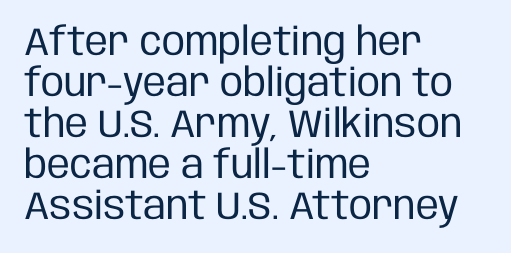
Stems here are at most as thick as an everyday book face. Plain, unruled lines of type. Upright lettering throughout. Very little white space separates one row of letters from the next. All the whitespace from short lines collects on the right.
